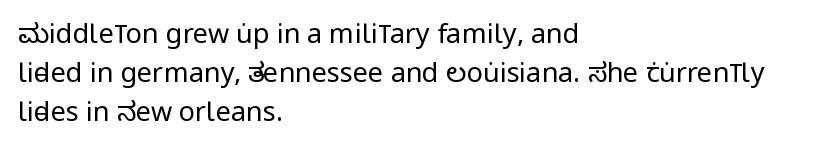
Default kerning and tracking; the words read as compact shapes. No heavy texture on the line: the type isn't bold. A roman cut, with each character standing at attention. Notice how the passage keeps a crisp vertical edge on the left only. Bare-footed words on every line.
